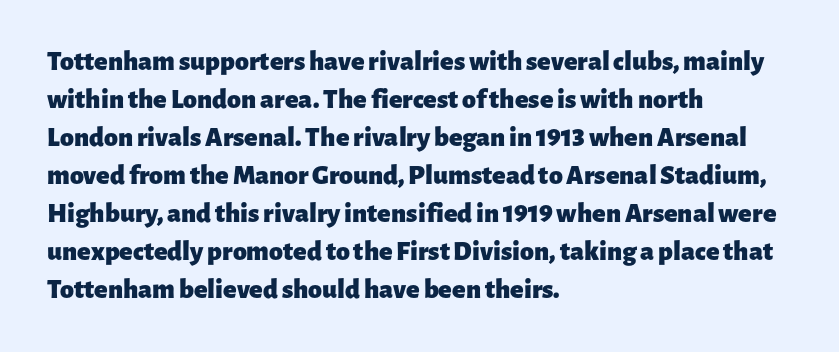
The image shows 28 px heavy sans-serif type, upright; set left-aligned, normal line spacing (1.36x), normal letter spacing, not underlined; low stroke contrast and a medium x-height.
